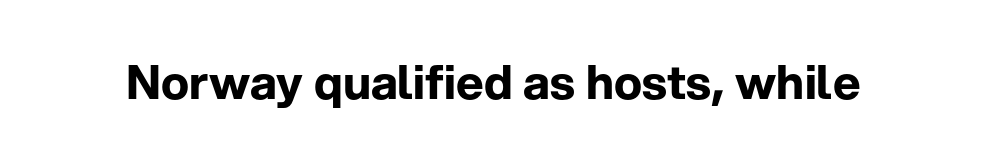
Q: Is the text bold? A: Yes.
Q: Is the text italic (slanted)? A: No, it is upright.
Q: Is the typeface a serif or a sans-serif typeface? A: Sans-serif.
Q: Is the text underlined? A: No.
Q: Is the spacing between letters normal or unusually wide? A: Normal.
Q: Width (condensed, normal, or wide)? A: Normal.
Q: Stroke contrast? A: Low.
Q: x-height? A: Medium.
Q: Monospaced? A: No.
